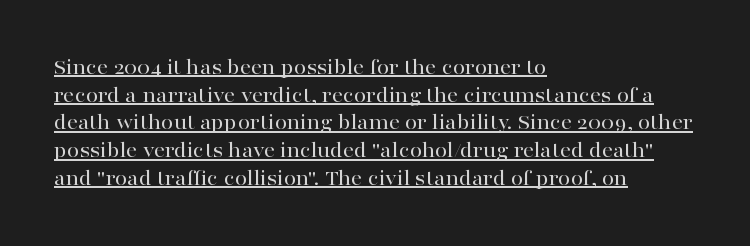
{"italic": "no", "underline": "yes", "align": "left", "line_spacing": "normal", "line_spacing_ratio": 1.26, "letter_spacing": "normal", "letter_spacing_em": 0.0, "glyph_px": 22}
